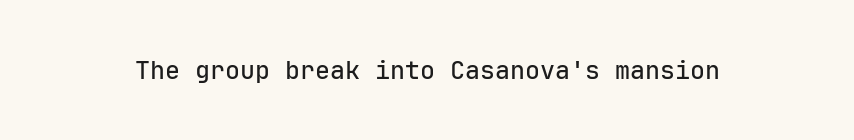
If you drew a line through each stem, it would be perfectly vertical. Characters follow at the spacing the type designer built in. The words here are not underlined.
